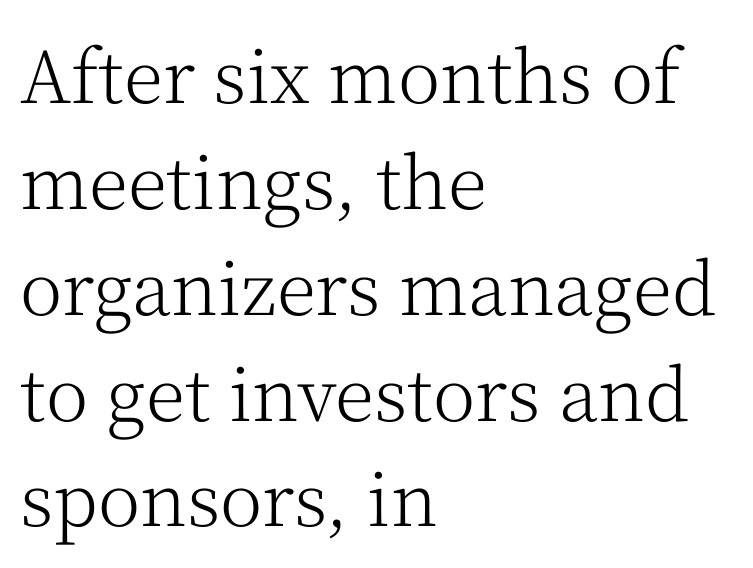
The image shows 72 px light serif type, upright; set left-aligned, normal line spacing (1.47x), normal letter spacing, not underlined; medium stroke contrast and a medium x-height.
